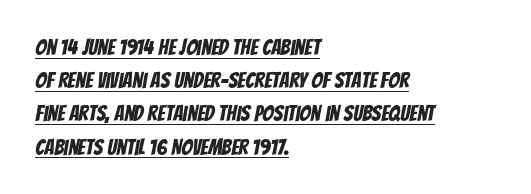
Has an underline been added? It has. A normal amount of white space separates one row of letters from the next. This sample uses plain, unmodified letter spacing. Leftover space on each line is placed entirely after the last word.
